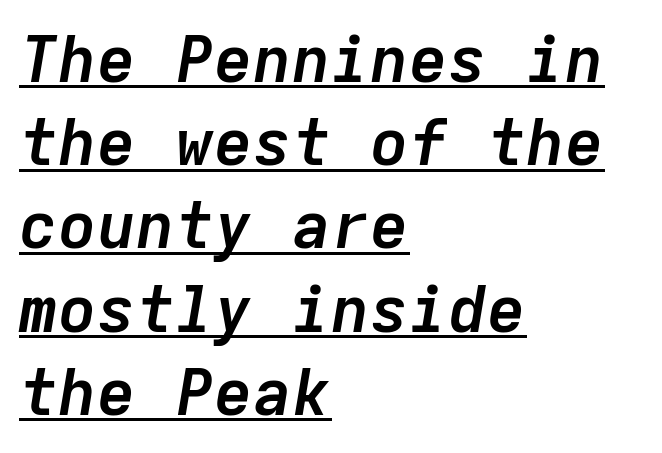
Q: Is the text bold? A: Yes.
Q: Is the text italic (slanted)? A: Yes, it leans right by about 9 degrees.
Q: Is the text underlined? A: Yes.
Q: How is the paragraph aligned? A: Left-aligned.
Q: Is the spacing between letters normal or unusually wide? A: Normal.
Q: Is the spacing between lines tight, normal or loose? A: Normal.
Q: Width (condensed, normal, or wide)? A: Normal.
Q: Stroke contrast? A: Low.
Q: x-height? A: Medium.
Q: Monospaced? A: Yes.
